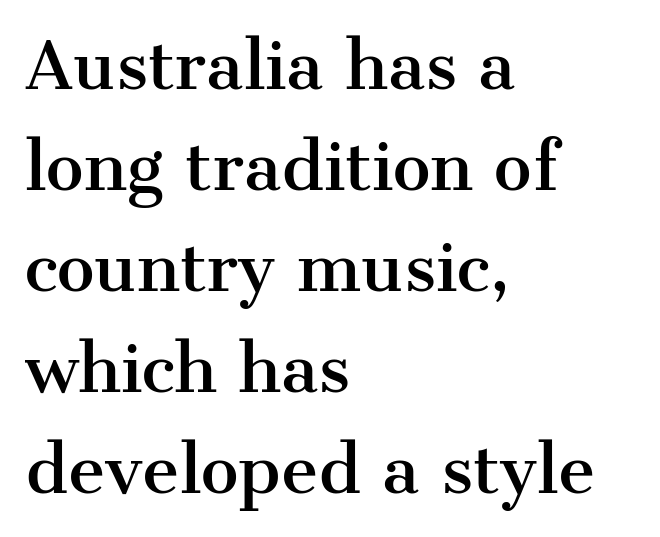
Here the designer chose a conventional face with non-uniform glyph widths. Are there feet on the stems? There are — it's a serif. Leading: standard. Tracking here is standard; glyphs follow each other at the usual distance. The space directly below the letters is spotless.
